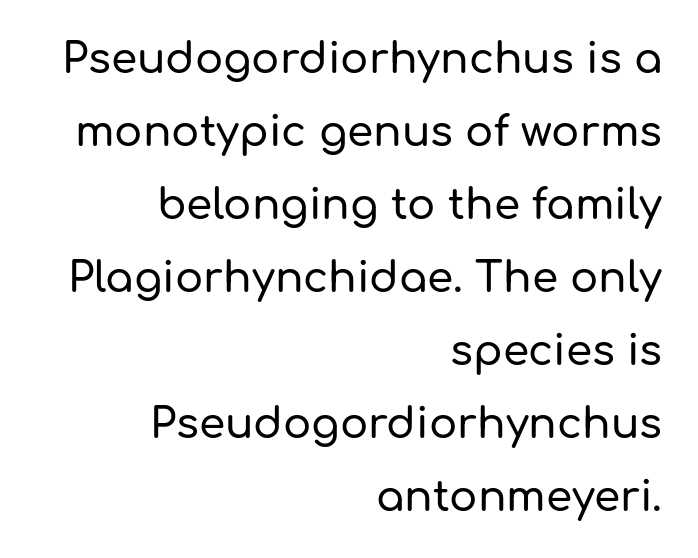
Q: Is the text italic (slanted)? A: No, it is upright.
Q: Is the typeface a serif or a sans-serif typeface? A: Sans-serif.
Q: Is the text underlined? A: No.
Q: How is the paragraph aligned? A: Right-aligned.
Q: Is the spacing between letters normal or unusually wide? A: Normal.
Q: Width (condensed, normal, or wide)? A: Normal.
Q: Stroke contrast? A: Low.
Q: x-height? A: Medium.
Q: Monospaced? A: No.
